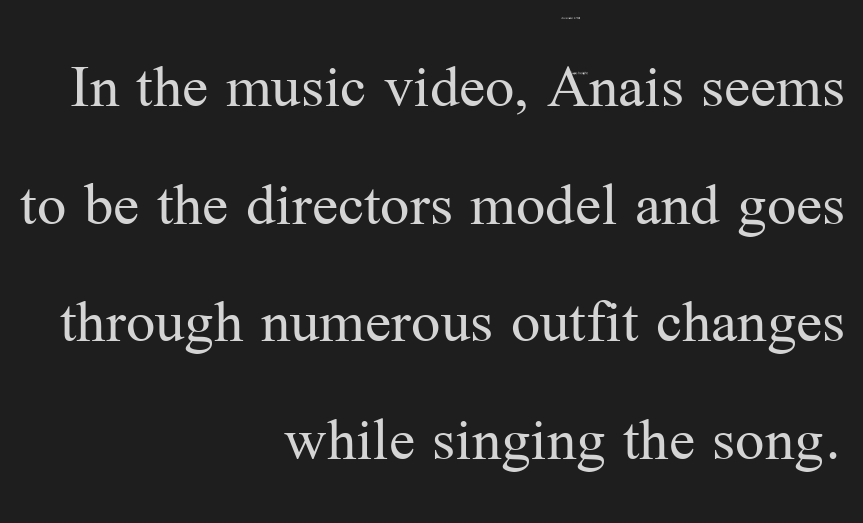
{"serif": "yes", "italic": "no", "bold": "no", "weight": "regular", "width": "normal", "stroke_contrast": "medium", "x_height": "medium", "monospaced": "no", "underline": "no", "align": "right", "line_spacing_ratio": 1.81, "letter_spacing": "normal", "letter_spacing_em": 0.0, "glyph_px": 65}
